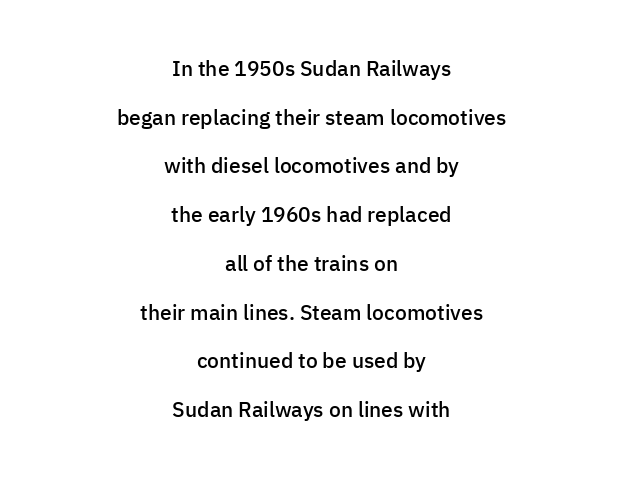
Q: Is the text bold? A: Semi-bold.
Q: Is the text italic (slanted)? A: No, it is upright.
Q: Is the text underlined? A: No.
Q: How is the paragraph aligned? A: Centered.
Q: Is the spacing between letters normal or unusually wide? A: Normal.
Q: Is the spacing between lines tight, normal or loose? A: Loose.
